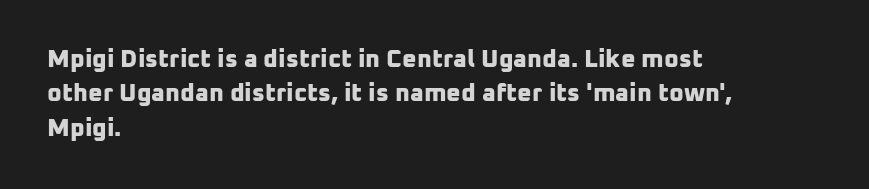
{"bold": "yes", "underline": "no", "align": "left", "line_spacing": "normal", "line_spacing_ratio": 1.38, "letter_spacing": "normal", "letter_spacing_em": 0.0, "glyph_px": 25}
